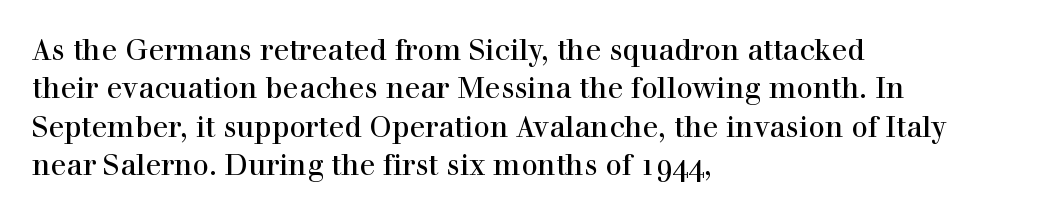
{"serif": "yes", "italic": "no", "width": "normal", "x_height": "medium", "monospaced": "no", "underline": "no", "align": "left", "line_spacing": "normal", "line_spacing_ratio": 1.32, "letter_spacing": "normal", "letter_spacing_em": 0.0, "glyph_px": 29}
